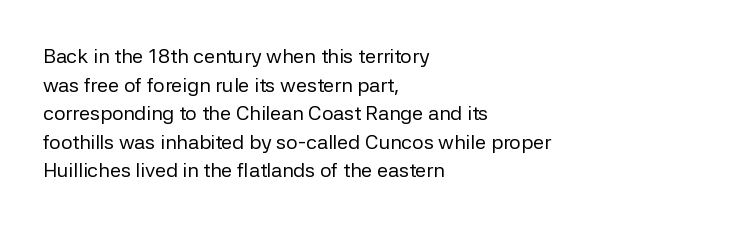
Q: Is the text bold? A: No.
Q: Is the text italic (slanted)? A: No, it is upright.
Q: Is the text underlined? A: No.
Q: How is the paragraph aligned? A: Left-aligned.
Q: Is the spacing between letters normal or unusually wide? A: Normal.
Q: Is the spacing between lines tight, normal or loose? A: Normal.
